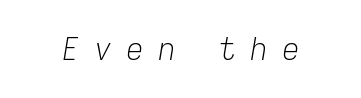
The image shows 31 px light type, italic (leaning right); set unusually wide letter spacing (+0.46 em), not underlined; low stroke contrast and a medium x-height.
